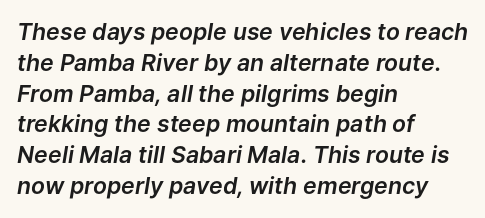
{"italic": "yes", "lean": "right", "slant_degrees": 9, "underline": "no", "align": "left", "line_spacing": "normal", "line_spacing_ratio": 1.34, "letter_spacing": "normal", "letter_spacing_em": 0.0, "glyph_px": 23}
